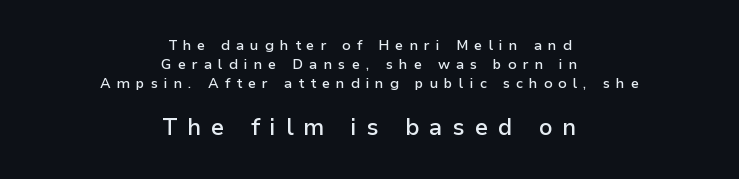
Q: Is the text bold? A: Semi-bold.
Q: Is the text italic (slanted)? A: No, it is upright.
Q: Is the text underlined? A: No.
Q: How is the paragraph aligned? A: Centered.
Q: Is the spacing between letters normal or unusually wide? A: Unusually wide.
Q: Is the spacing between lines tight, normal or loose? A: Normal.
Q: Which block of text is set in a larger size, the first (top) or the second (bottom)? A: The second (bottom) one.
